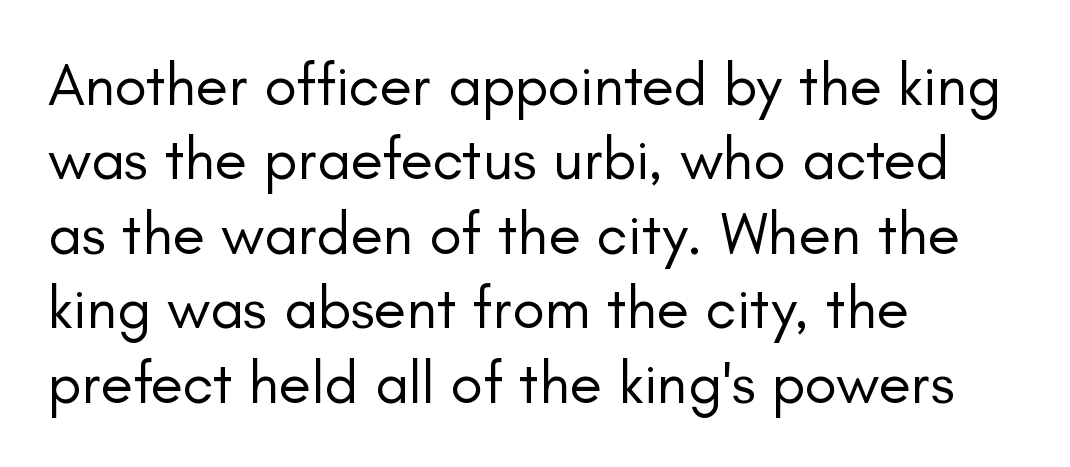
{"serif": "no", "italic": "no", "bold": "no", "weight": "regular", "width": "normal", "stroke_contrast": "low", "x_height": "small", "monospaced": "no", "underline": "no", "align": "left", "line_spacing_ratio": 1.24, "letter_spacing": "normal", "letter_spacing_em": 0.0, "glyph_px": 60}
